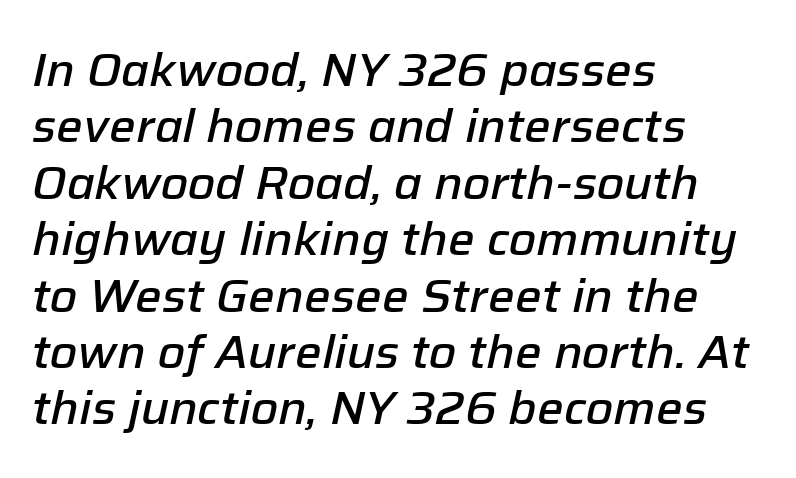
Q: Is the text bold? A: Semi-bold.
Q: Is the text italic (slanted)? A: Yes, it leans right by about 12 degrees.
Q: Is the text underlined? A: No.
Q: How is the paragraph aligned? A: Left-aligned.
Q: Is the spacing between letters normal or unusually wide? A: Normal.
Q: Width (condensed, normal, or wide)? A: Normal.
Q: Stroke contrast? A: Low.
Q: x-height? A: Medium.
Q: Monospaced? A: No.
